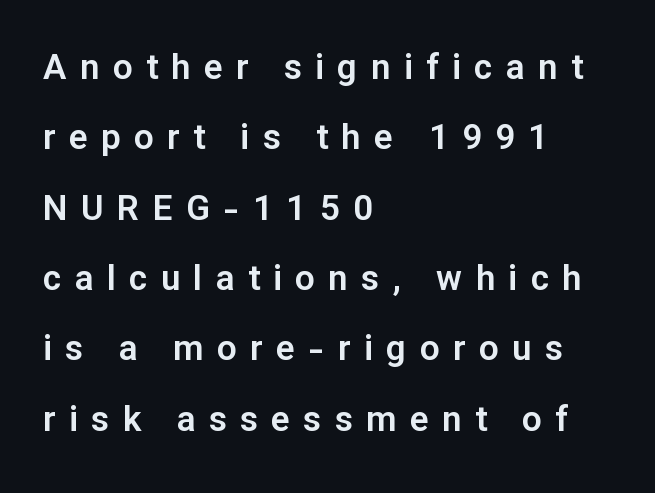
The image shows 35 px sans-serif type, upright; set left-aligned, loose line spacing (2.01x), unusually wide letter spacing (+0.38 em), not underlined; low stroke contrast and a medium x-height.
